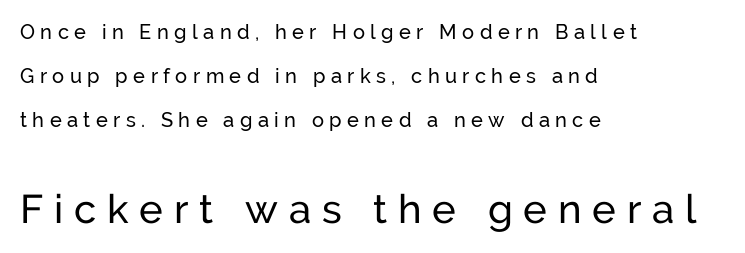
This is sans-serif lettering, the kind often seen on screens and signage. Every character sits straight up, as roman type does. This sample uses expanded letter spacing, leaving extra air between glyphs. Each row of text sits above clean, open space. Short and long lines alike share a common starting point at left. Do the characters align in a grid? No, the font is proportional.
